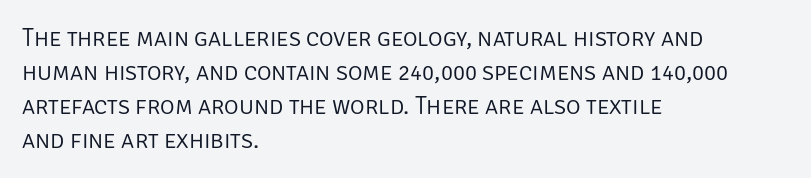
Q: Is the text bold? A: No.
Q: Is the text italic (slanted)? A: No, it is upright.
Q: Is the text underlined? A: No.
Q: How is the paragraph aligned? A: Left-aligned.
Q: Is the spacing between letters normal or unusually wide? A: Normal.
Q: Is the spacing between lines tight, normal or loose? A: Normal.
